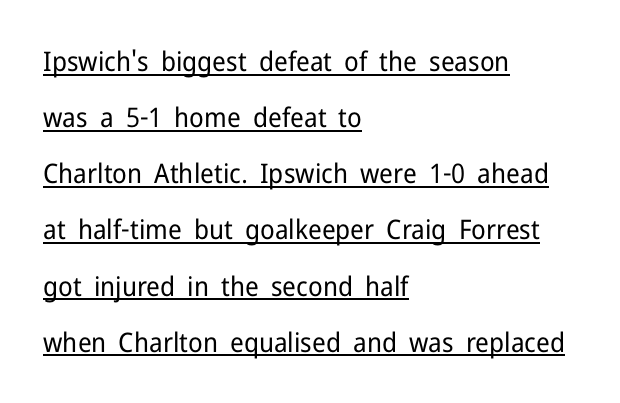
Students, observe: this is what heavily led, spacious text looks like. The typesetter has applied underlining to the passage shown. Ordinary non-slanted type is in use. The strokes carry an ordinary text weight at most. These lines stack with their left ends in a neat column. A typesetter would call this zero additional tracking.
